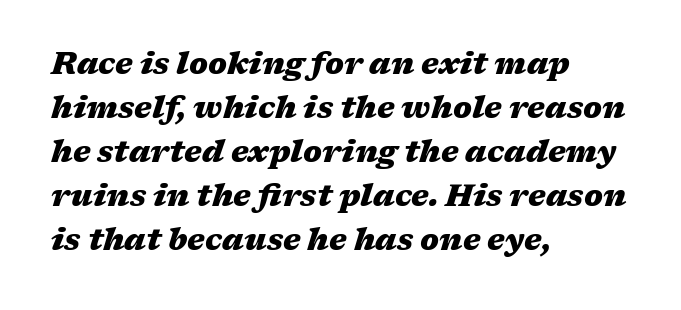
Q: Is the text bold? A: Yes.
Q: Is the text italic (slanted)? A: Yes, it leans right by about 17 degrees.
Q: Is the text underlined? A: No.
Q: How is the paragraph aligned? A: Left-aligned.
Q: Is the spacing between letters normal or unusually wide? A: Normal.
Q: Is the spacing between lines tight, normal or loose? A: Normal.
Q: Width (condensed, normal, or wide)? A: Wide.
Q: Stroke contrast? A: Medium.
Q: x-height? A: Medium.
Q: Monospaced? A: No.
